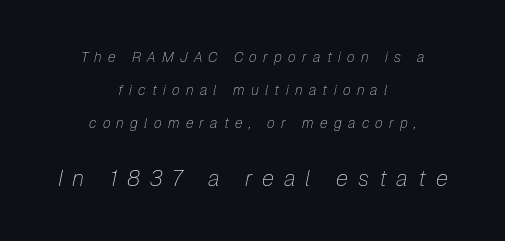
Q: Is the text bold? A: No.
Q: Is the text italic (slanted)? A: Yes, it leans right by about 12 degrees.
Q: Is the text underlined? A: No.
Q: How is the paragraph aligned? A: Centered.
Q: Is the spacing between letters normal or unusually wide? A: Unusually wide.
Q: Is the spacing between lines tight, normal or loose? A: Loose.
Q: Which block of text is set in a larger size, the first (top) or the second (bottom)? A: The second (bottom) one.
